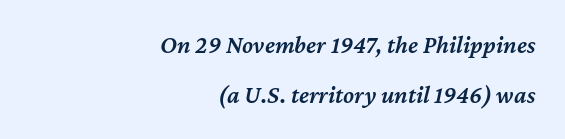
{"italic": "yes", "lean": "right", "slant_degrees": 12, "bold": "semi", "underline": "no", "align": "right", "line_spacing": "loose", "line_spacing_ratio": 1.99, "letter_spacing": "normal", "letter_spacing_em": 0.0, "glyph_px": 25}
